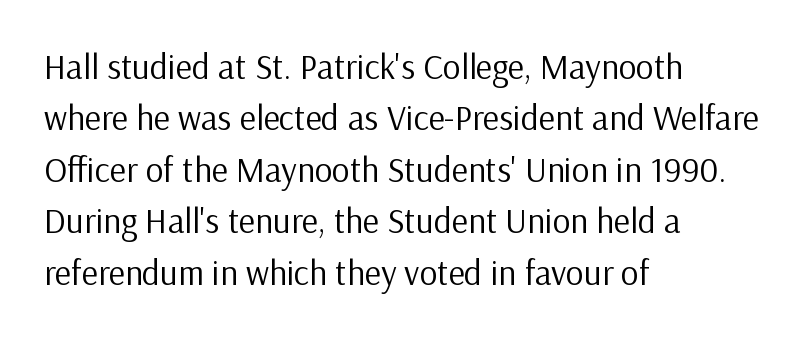
The image shows 35 px regular-weight sans-serif type, upright; set left-aligned, normal line spacing (1.47x), normal letter spacing, not underlined; low stroke contrast and a medium x-height.
